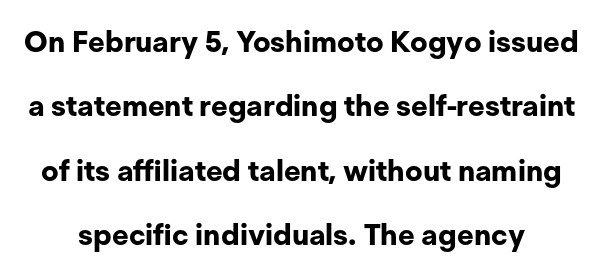
The image shows 29 px bold sans-serif type, upright; set loose line spacing (2.22x), normal letter spacing, not underlined; low stroke contrast and a medium x-height.
